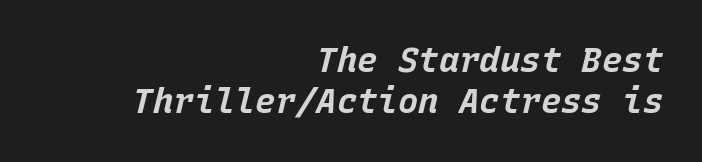
Q: Is the text bold? A: Yes.
Q: Is the text italic (slanted)? A: Yes, it leans right by about 15 degrees.
Q: Is the text underlined? A: No.
Q: How is the paragraph aligned? A: Right-aligned.
Q: Is the spacing between letters normal or unusually wide? A: Normal.
Q: Width (condensed, normal, or wide)? A: Normal.
Q: Stroke contrast? A: Low.
Q: x-height? A: Large.
Q: Monospaced? A: Yes.
